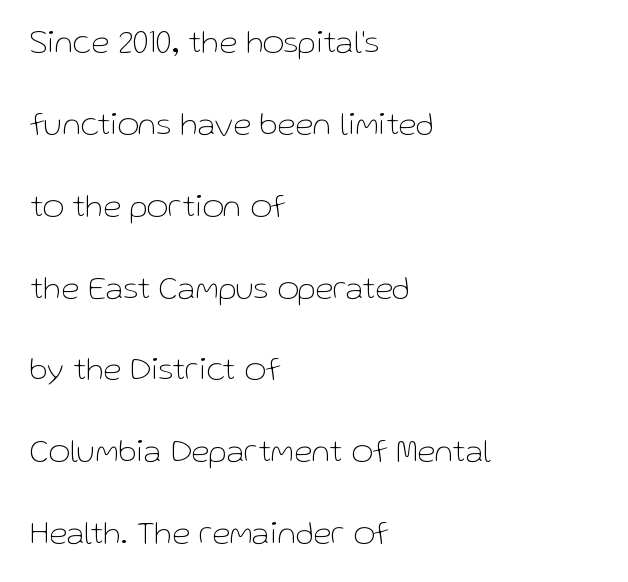
The strokes are not fattened; the text isn't bold. A typesetter would call this leading open, well beyond the default. A clean baseline with only descenders dipping below it. Between one letter and the next there's only the usual sliver of space. Looks like regular typesetting: each glyph gets only the width it needs.
